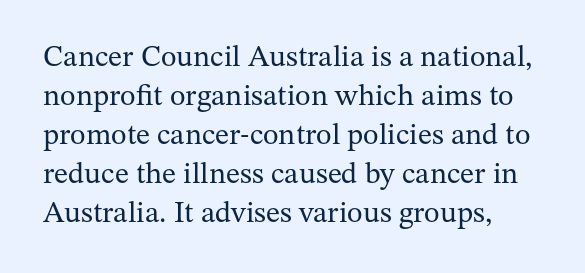
{"serif": "yes", "italic": "no", "bold": "no", "weight": "regular", "width": "normal", "stroke_contrast": "medium", "x_height": "medium", "monospaced": "no", "underline": "no", "line_spacing": "normal", "line_spacing_ratio": 1.3, "letter_spacing": "normal", "letter_spacing_em": 0.0, "glyph_px": 30}
